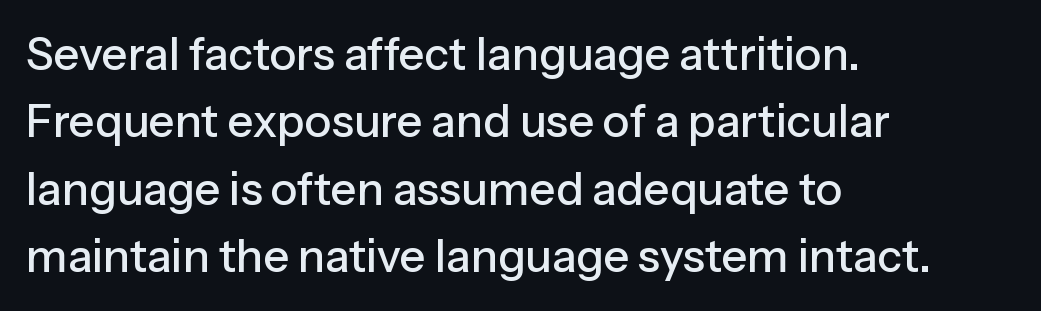
The image shows 45 px sans-serif type, upright; set left-aligned, normal line spacing (1.5x), normal letter spacing, not underlined; low stroke contrast and a medium x-height.
